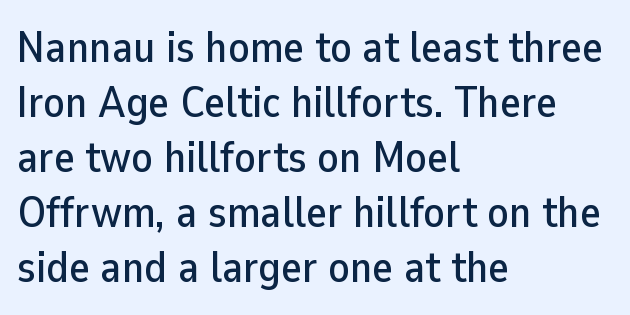
Q: Is the text italic (slanted)? A: No, it is upright.
Q: Is the typeface a serif or a sans-serif typeface? A: Sans-serif.
Q: Is the text underlined? A: No.
Q: How is the paragraph aligned? A: Left-aligned.
Q: Is the spacing between letters normal or unusually wide? A: Normal.
Q: Is the spacing between lines tight, normal or loose? A: Normal.
Q: Width (condensed, normal, or wide)? A: Normal.
Q: Stroke contrast? A: Low.
Q: x-height? A: Medium.
Q: Monospaced? A: No.
